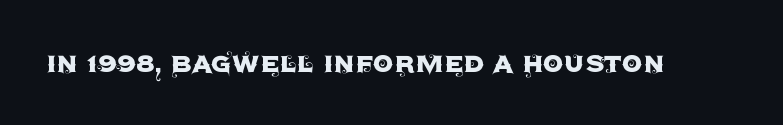
These lines were composed using upright roman letters. The string is rendered with underlining switched off. Font category for this specimen: sans-serif. Tracking here is standard; glyphs follow each other at the usual distance. Here the designer chose a conventional face with non-uniform glyph widths.
